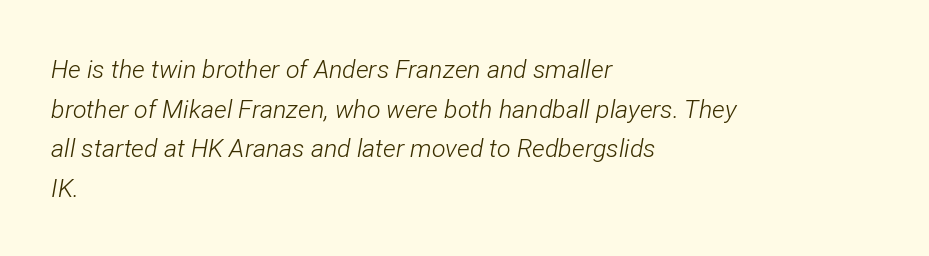
Descenders are the only things crossing below the line. Default kerning and tracking; the words read as compact shapes. The rendering applies a slant to the glyphs. Is this a heavy cut? Hardly; it is regular or lighter.
